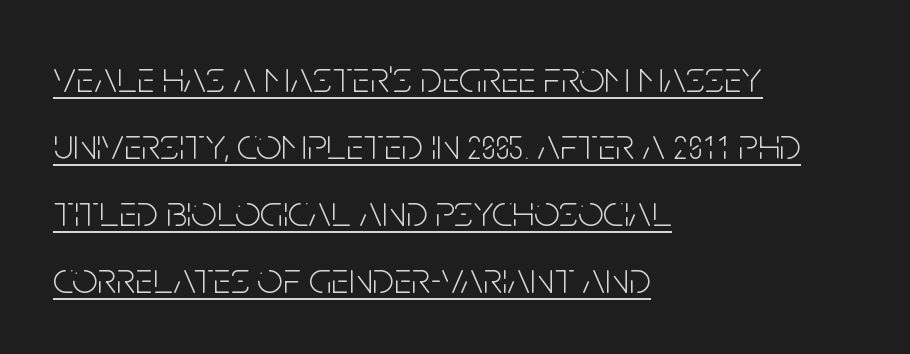
{"serif": "no", "italic": "no", "bold": "no", "weight": "light", "width": "condensed", "stroke_contrast": "low", "x_height": "large", "monospaced": "no", "underline": "yes", "align": "left", "line_spacing": "normal", "line_spacing_ratio": 1.49, "letter_spacing": "normal", "letter_spacing_em": 0.0, "glyph_px": 45}
